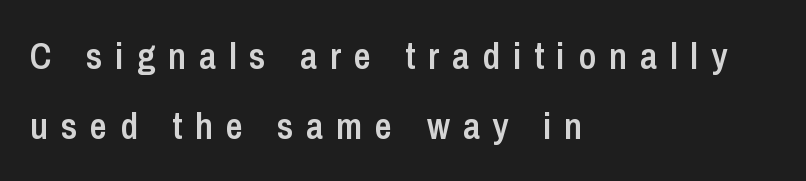
Q: Is the text bold? A: Semi-bold.
Q: Is the text italic (slanted)? A: No, it is upright.
Q: Is the typeface a serif or a sans-serif typeface? A: Sans-serif.
Q: Is the text underlined? A: No.
Q: How is the paragraph aligned? A: Left-aligned.
Q: Is the spacing between letters normal or unusually wide? A: Unusually wide.
Q: Width (condensed, normal, or wide)? A: Condensed.
Q: Stroke contrast? A: Low.
Q: x-height? A: Medium.
Q: Monospaced? A: No.
